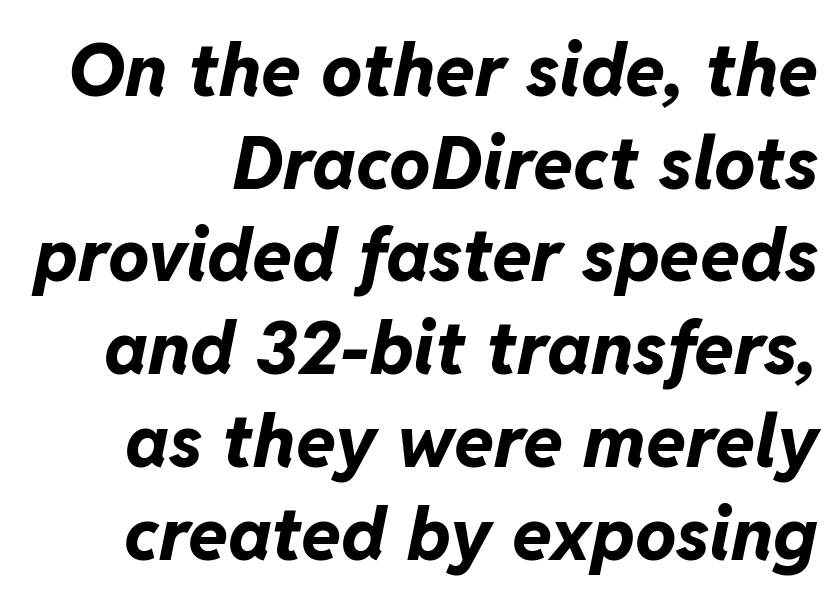
The glyphs have the mass of a bold cut. Think of a printed novel: that variable character pitch is what you see here. No word sits above an underline. Letter spacing: default. Honestly, the row spacing looks completely unremarkable. The lettering tilts uniformly, giving the passage an italic look.
